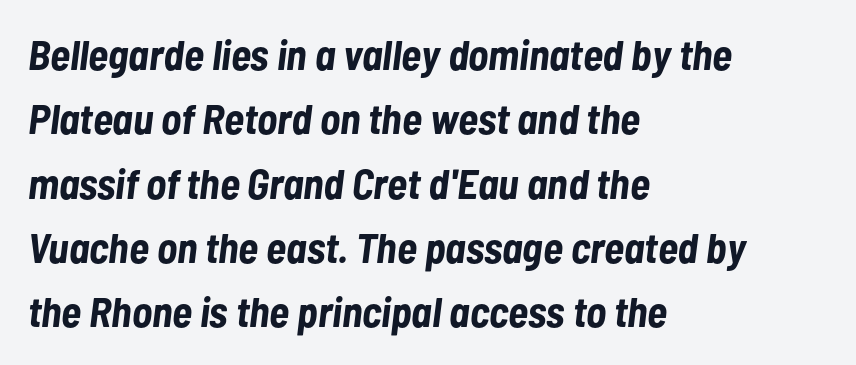
The image shows 42 px bold, condensed type, italic (leaning right); set left-aligned, normal line spacing (1.53x), normal letter spacing, not underlined; low stroke contrast and a medium x-height.
